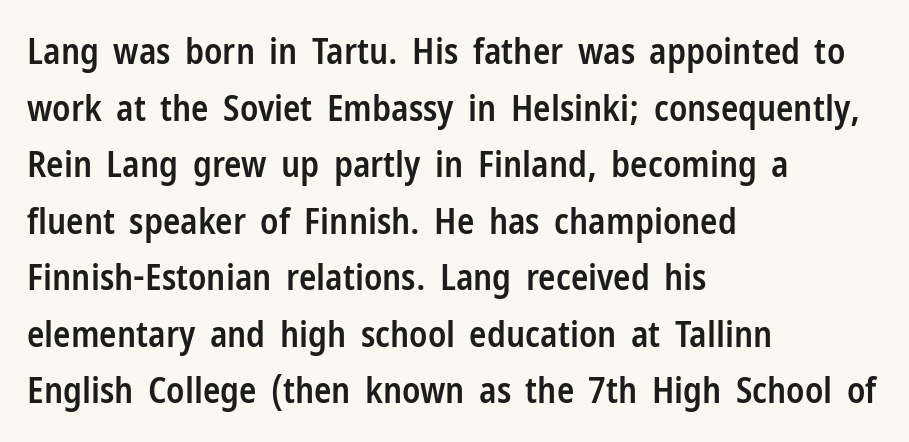
{"serif": "no", "italic": "no", "bold": "semi", "weight": "semibold", "width": "condensed", "stroke_contrast": "low", "x_height": "medium", "monospaced": "no", "underline": "no", "align": "left", "line_spacing": "normal", "line_spacing_ratio": 1.57, "letter_spacing": "normal", "letter_spacing_em": 0.0, "glyph_px": 36}
